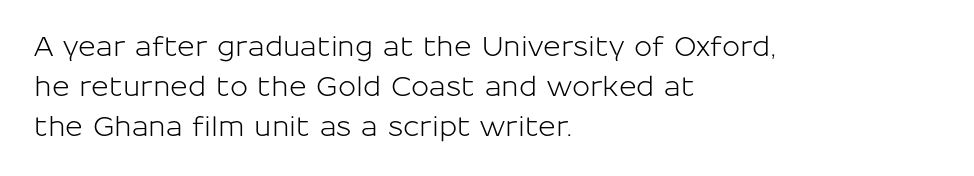
The image shows 27 px text type, upright; set left-aligned, normal line spacing (1.48x), normal letter spacing, not underlined.
